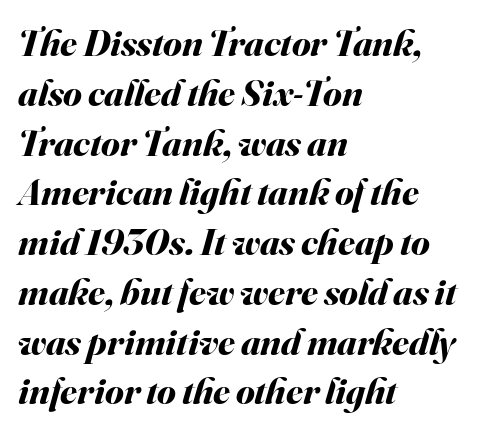
The image shows 38 px bold type, italic (leaning right); set left-aligned, normal line spacing (1.31x), normal letter spacing, not underlined; medium stroke contrast and a small x-height.
